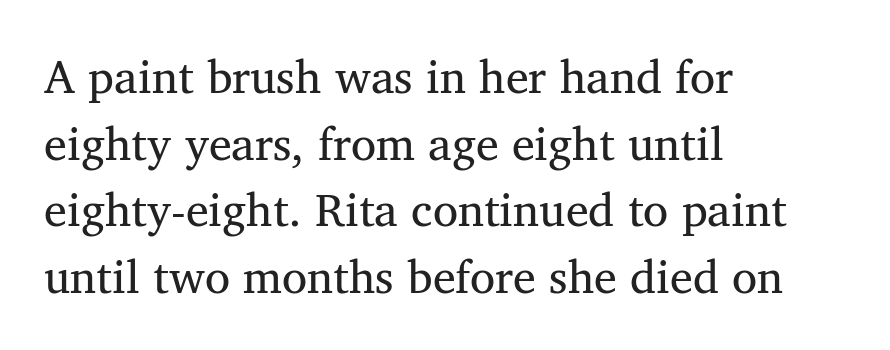
The image shows 46 px serif type, upright; set left-aligned, normal line spacing (1.45x), normal letter spacing, not underlined; medium stroke contrast and a medium x-height.
